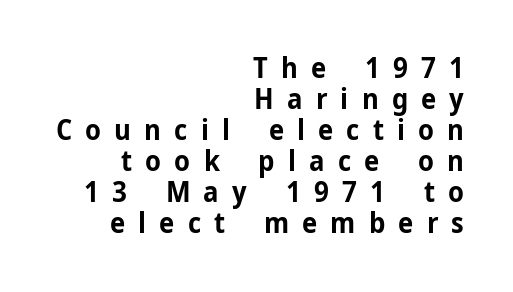
Q: Is the text bold? A: Yes.
Q: Is the text italic (slanted)? A: No, it is upright.
Q: Is the typeface a serif or a sans-serif typeface? A: Sans-serif.
Q: Is the text underlined? A: No.
Q: How is the paragraph aligned? A: Right-aligned.
Q: Is the spacing between letters normal or unusually wide? A: Unusually wide.
Q: Is the spacing between lines tight, normal or loose? A: Tight.
Q: Width (condensed, normal, or wide)? A: Normal.
Q: Stroke contrast? A: Low.
Q: x-height? A: Medium.
Q: Monospaced? A: No.
